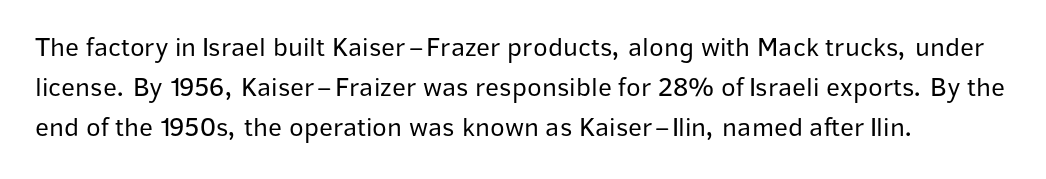
The image shows 27 px text type, upright; set normal line spacing (1.49x), normal letter spacing, not underlined.
